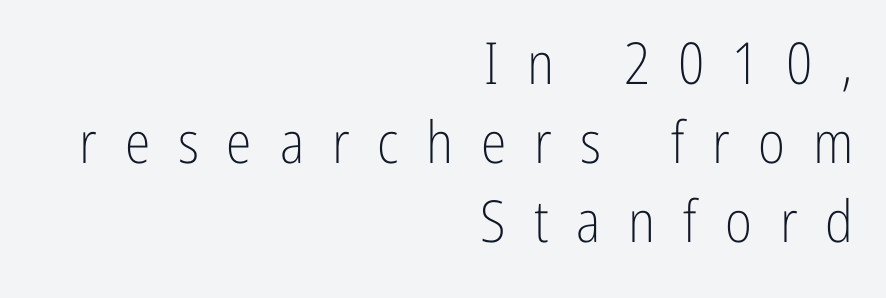
Q: Is the text bold? A: No.
Q: Is the text italic (slanted)? A: No, it is upright.
Q: Is the typeface a serif or a sans-serif typeface? A: Sans-serif.
Q: Is the text underlined? A: No.
Q: How is the paragraph aligned? A: Right-aligned.
Q: Is the spacing between letters normal or unusually wide? A: Unusually wide.
Q: Is the spacing between lines tight, normal or loose? A: Normal.
Q: Width (condensed, normal, or wide)? A: Condensed.
Q: Stroke contrast? A: Low.
Q: x-height? A: Medium.
Q: Monospaced? A: No.
